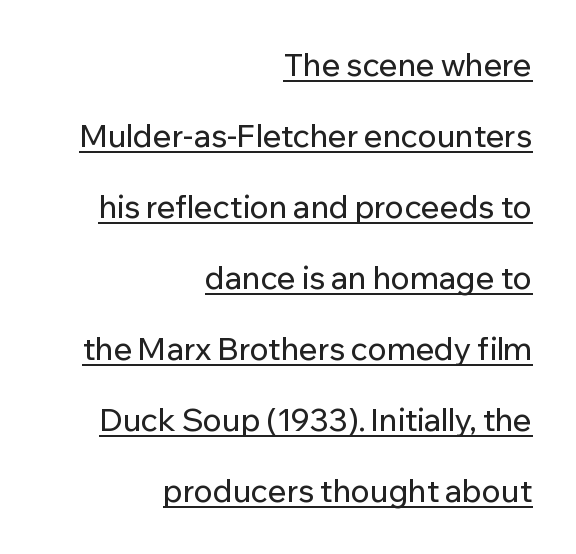
Q: Is the text italic (slanted)? A: No, it is upright.
Q: Is the typeface a serif or a sans-serif typeface? A: Sans-serif.
Q: Is the text underlined? A: Yes.
Q: How is the paragraph aligned? A: Right-aligned.
Q: Is the spacing between letters normal or unusually wide? A: Normal.
Q: Is the spacing between lines tight, normal or loose? A: Loose.
Q: Width (condensed, normal, or wide)? A: Normal.
Q: Stroke contrast? A: Low.
Q: x-height? A: Medium.
Q: Monospaced? A: No.
